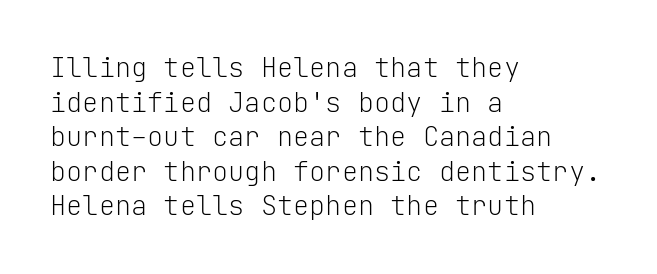
The image shows 27 px text type, upright; set left-aligned, normal line spacing (1.28x), normal letter spacing, not underlined.
